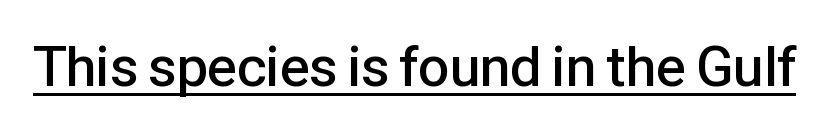
The image shows 56 px semibold sans-serif type, upright; set normal letter spacing, underlined; low stroke contrast and a medium x-height.
